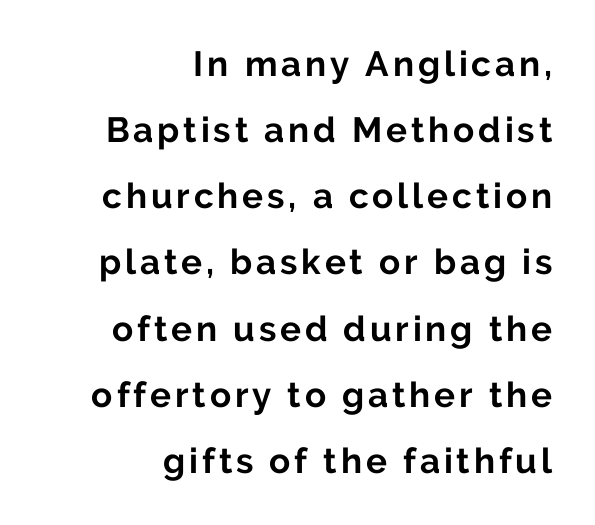
The image shows 35 px bold sans-serif type, upright; set right-aligned, line spacing 1.89x, not underlined; low stroke contrast and a medium x-height.
